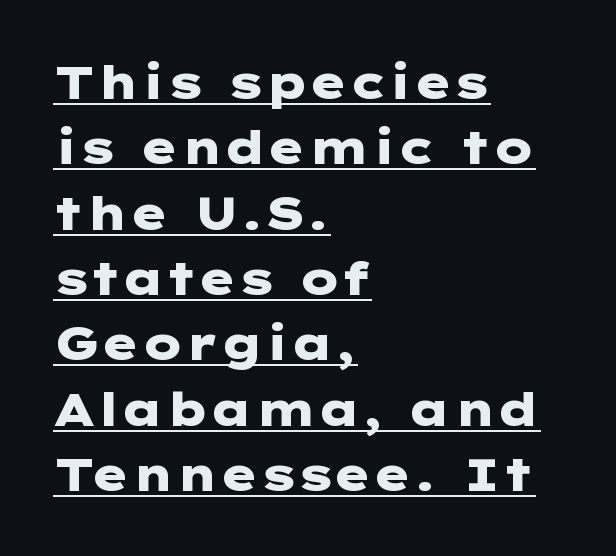
{"serif": "no", "italic": "no", "bold": "yes", "weight": "heavy", "width": "wide", "stroke_contrast": "low", "x_height": "medium", "underline": "yes", "align": "left", "line_spacing": "normal", "line_spacing_ratio": 1.42, "letter_spacing": "normal", "letter_spacing_em": 0.0, "glyph_px": 46}
